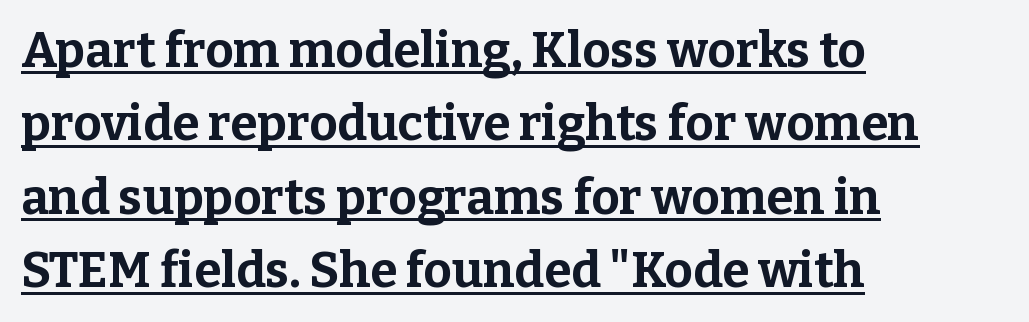
Q: Is the text bold? A: Yes.
Q: Is the text italic (slanted)? A: No, it is upright.
Q: Is the typeface a serif or a sans-serif typeface? A: Serif.
Q: Is the text underlined? A: Yes.
Q: How is the paragraph aligned? A: Left-aligned.
Q: Is the spacing between letters normal or unusually wide? A: Normal.
Q: Is the spacing between lines tight, normal or loose? A: Normal.
Q: Width (condensed, normal, or wide)? A: Normal.
Q: Stroke contrast? A: Low.
Q: x-height? A: Medium.
Q: Monospaced? A: No.
